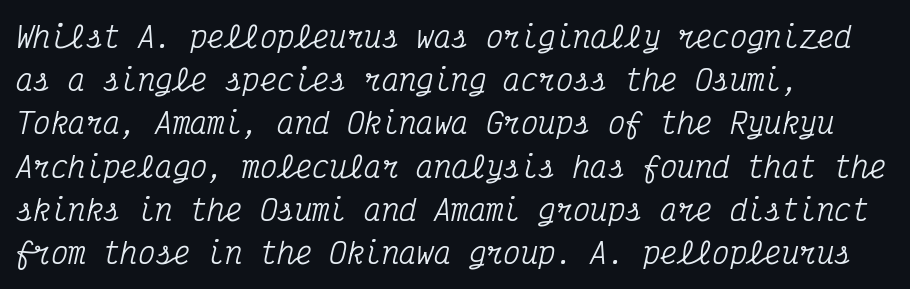
{"serif": "yes", "italic": "yes", "lean": "right", "slant_degrees": 12, "width": "condensed", "stroke_contrast": "medium", "x_height": "medium", "monospaced": "yes", "underline": "no", "align": "left", "line_spacing": "normal", "line_spacing_ratio": 1.49, "letter_spacing": "normal", "letter_spacing_em": 0.0, "glyph_px": 29}
